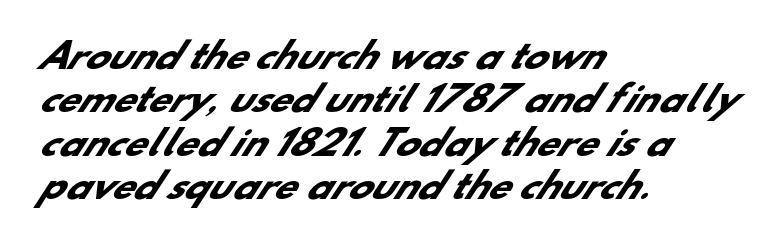
You could call the tracking neutral — neither tight nor loose. Caption: bold face, heavy strokes. Short and long lines alike share a common starting point at left. Regarding serifs, this sample does without them. Descender tails drop into unmarked territory.
